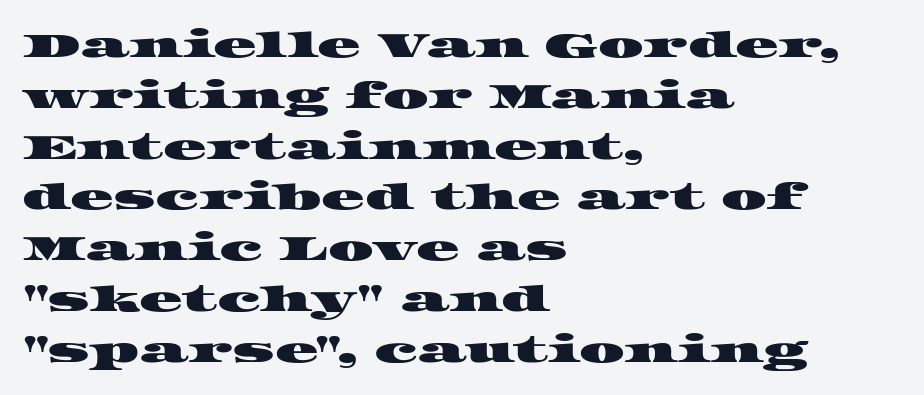
Q: Is the typeface a serif or a sans-serif typeface? A: Serif.
Q: Is the text underlined? A: No.
Q: How is the paragraph aligned? A: Left-aligned.
Q: Is the spacing between letters normal or unusually wide? A: Normal.
Q: Is the spacing between lines tight, normal or loose? A: Normal.
Q: Width (condensed, normal, or wide)? A: Wide.
Q: Stroke contrast? A: High.
Q: x-height? A: Large.
Q: Monospaced? A: No.
